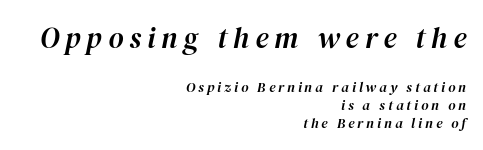
Descenders are the only things crossing below the line. The passage shown stacks its lines at a standard gap. The passage shown has open, widely tracked lettering throughout. Varying glyph widths throughout — classic text-font behaviour. Italic: yes, the glyphs are oblique.
